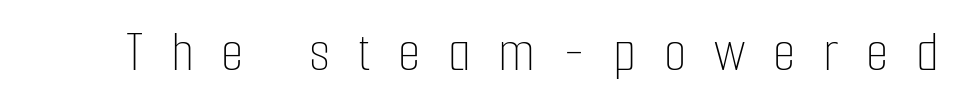
{"italic": "no", "bold": "no", "weight": "thin", "width": "condensed", "stroke_contrast": "low", "x_height": "medium", "monospaced": "no", "underline": "no", "letter_spacing": "wide", "letter_spacing_em": 0.48, "glyph_px": 58}
